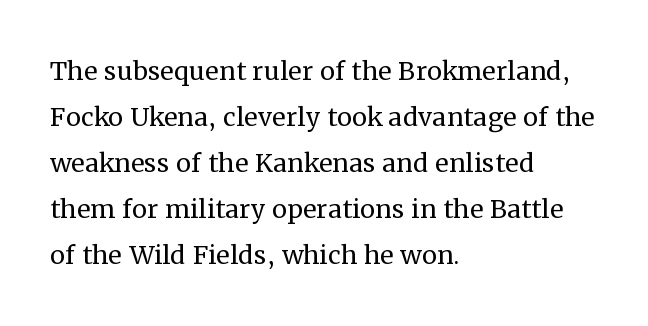
{"serif": "yes", "italic": "no", "bold": "no", "weight": "regular", "width": "normal", "stroke_contrast": "medium", "x_height": "medium", "monospaced": "no", "underline": "no", "align": "left", "line_spacing": "normal", "line_spacing_ratio": 1.35, "letter_spacing": "normal", "letter_spacing_em": 0.0, "glyph_px": 34}
